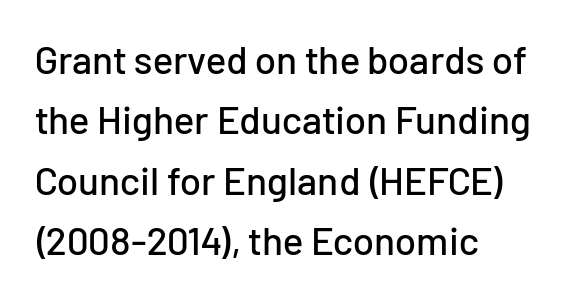
In terms of letterform style, serifs are entirely absent. Regular leading. The string is rendered with underlining switched off. Does the lettering tilt? It doesn't — this is upright. This rendering uses left alignment, leaving the right contour irregular. Proportional: the letters do not fall into vertical columns.
